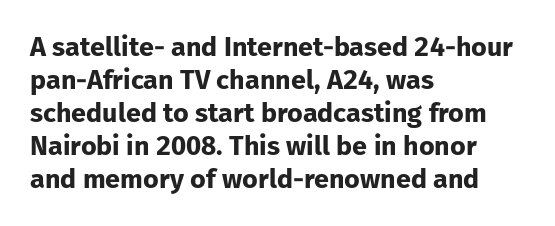
Words float on clear page, feet unadorned. Does the lettering tilt? It doesn't — this is upright. Visually the block forms a straight wall on the left and a jagged coastline on the right. These words are printed bold, with thick strokes throughout. Characters follow at the spacing the type designer built in.
